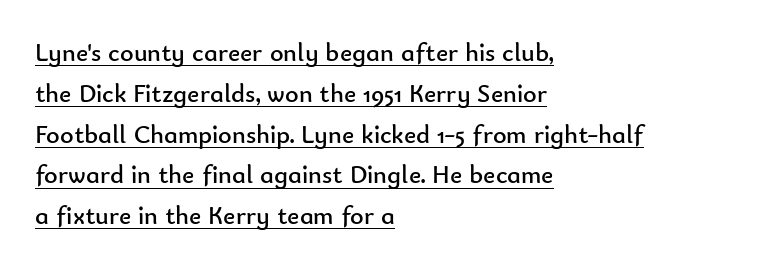
The lettering stays uniformly vertical, giving the passage a roman look. In designer terms, the underline attribute is active on this setting. Unbolded letterforms with no extra heft. If you drew a ruler down the left edge, every line would touch it. The passage shown stacks its lines at a standard gap. Tracking value appears to be zero — textbook default spacing.
